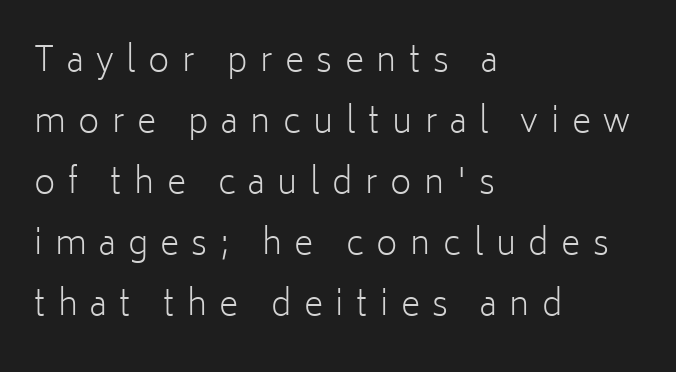
The image shows 33 px light sans-serif type, upright; set left-aligned, line spacing 1.85x, unusually wide letter spacing (+0.38 em), not underlined; low stroke contrast and a medium x-height.
